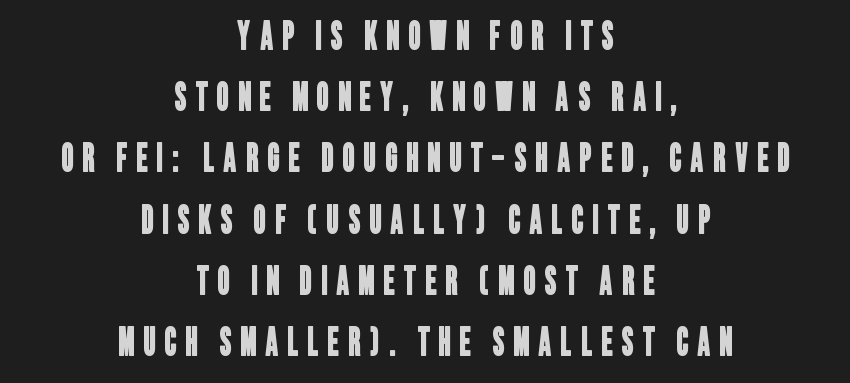
Q: Is the typeface a serif or a sans-serif typeface? A: Sans-serif.
Q: Is the text underlined? A: No.
Q: How is the paragraph aligned? A: Centered.
Q: Is the spacing between letters normal or unusually wide? A: Unusually wide.
Q: Is the spacing between lines tight, normal or loose? A: Normal.
Q: Width (condensed, normal, or wide)? A: Condensed.
Q: Stroke contrast? A: Low.
Q: x-height? A: Large.
Q: Monospaced? A: No.
